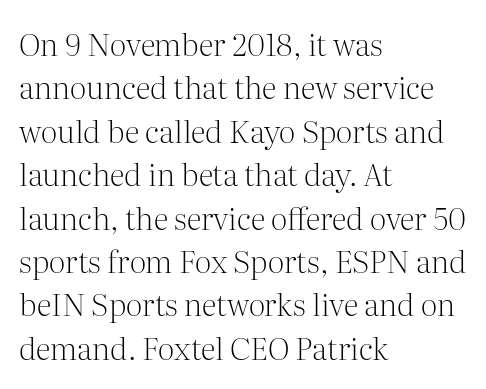
Unlike a clean sans, this face finishes its strokes with serifs. The compositor pushed each line to the left boundary. The gap between lines stays unmarked. The weight would be labelled regular, book, light, or lighter still.
